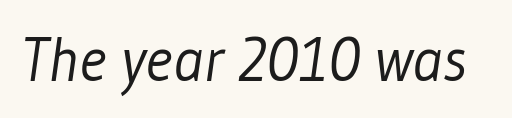
Q: Is the text bold? A: No.
Q: Is the typeface a serif or a sans-serif typeface? A: Sans-serif.
Q: Is the text underlined? A: No.
Q: Is the spacing between letters normal or unusually wide? A: Normal.
Q: Width (condensed, normal, or wide)? A: Condensed.
Q: Stroke contrast? A: Low.
Q: x-height? A: Medium.
Q: Monospaced? A: No.
